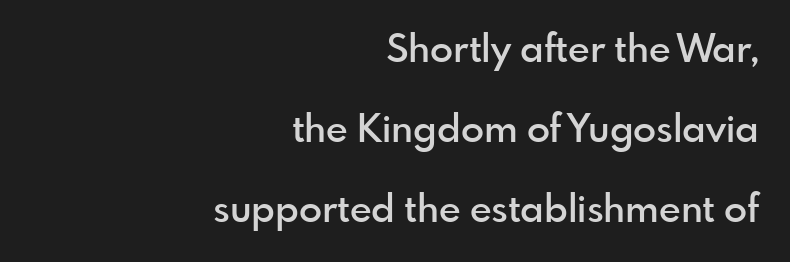
Is this a fixed-width face? No — the glyphs have proportional, varying widths. Tall strokes in this sample are plumb rather than angled. The baseline area is clear. Characters follow at the spacing the type designer built in. This sample trades compactness for vertical openness between lines. Does the type have serifs? No, each stem ends abruptly.
